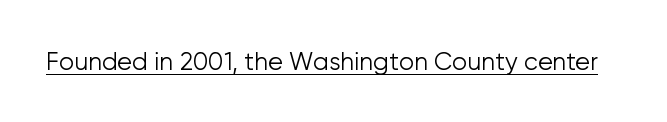
{"italic": "no", "bold": "no", "underline": "yes", "letter_spacing": "normal", "letter_spacing_em": 0.0, "glyph_px": 24}
